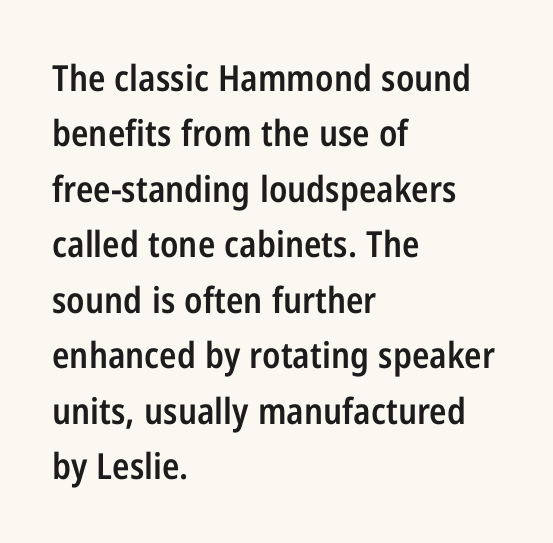
The image shows 36 px semibold, condensed sans-serif type, upright; set left-aligned, normal line spacing (1.54x), normal letter spacing, not underlined; low stroke contrast and a medium x-height.
